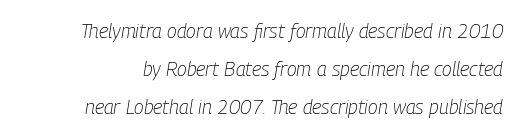
{"italic": "yes", "lean": "right", "slant_degrees": 9, "bold": "no", "underline": "no", "line_spacing_ratio": 1.89, "letter_spacing": "normal", "letter_spacing_em": 0.0, "glyph_px": 20}
